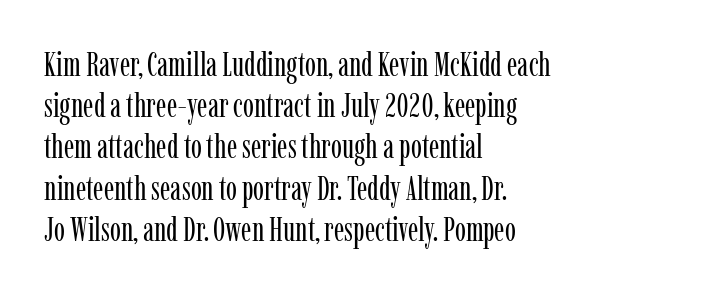
Stroke mass is kept to a normal reading level or below. These lines keep a tight, regular rhythm from letter to letter. The line-height multiplier appears to be the usual default. Proportional: the letters do not fall into vertical columns.
